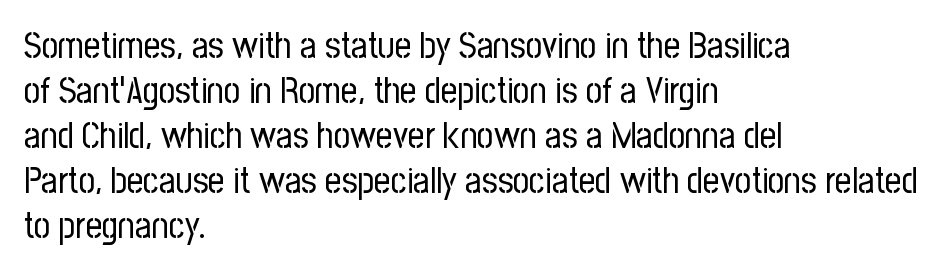
Q: Is the text bold? A: No.
Q: Is the text italic (slanted)? A: No, it is upright.
Q: Is the typeface a serif or a sans-serif typeface? A: Sans-serif.
Q: Is the text underlined? A: No.
Q: How is the paragraph aligned? A: Left-aligned.
Q: Is the spacing between letters normal or unusually wide? A: Normal.
Q: Is the spacing between lines tight, normal or loose? A: Normal.
Q: Width (condensed, normal, or wide)? A: Condensed.
Q: Stroke contrast? A: Low.
Q: x-height? A: Medium.
Q: Monospaced? A: No.
